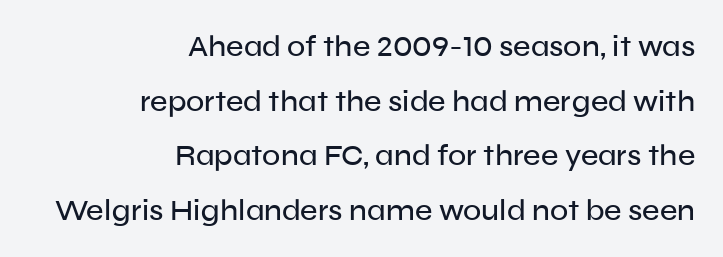
Q: Is the text italic (slanted)? A: No, it is upright.
Q: Is the typeface a serif or a sans-serif typeface? A: Sans-serif.
Q: Is the text underlined? A: No.
Q: How is the paragraph aligned? A: Right-aligned.
Q: Is the spacing between letters normal or unusually wide? A: Normal.
Q: Width (condensed, normal, or wide)? A: Normal.
Q: Stroke contrast? A: Low.
Q: x-height? A: Medium.
Q: Monospaced? A: No.
